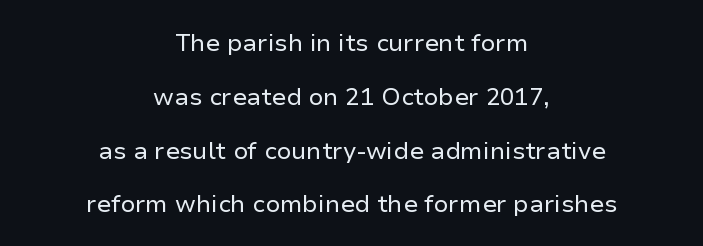
The image shows 24 px text type, upright; set centered, loose line spacing (2.24x), normal letter spacing, not underlined.
